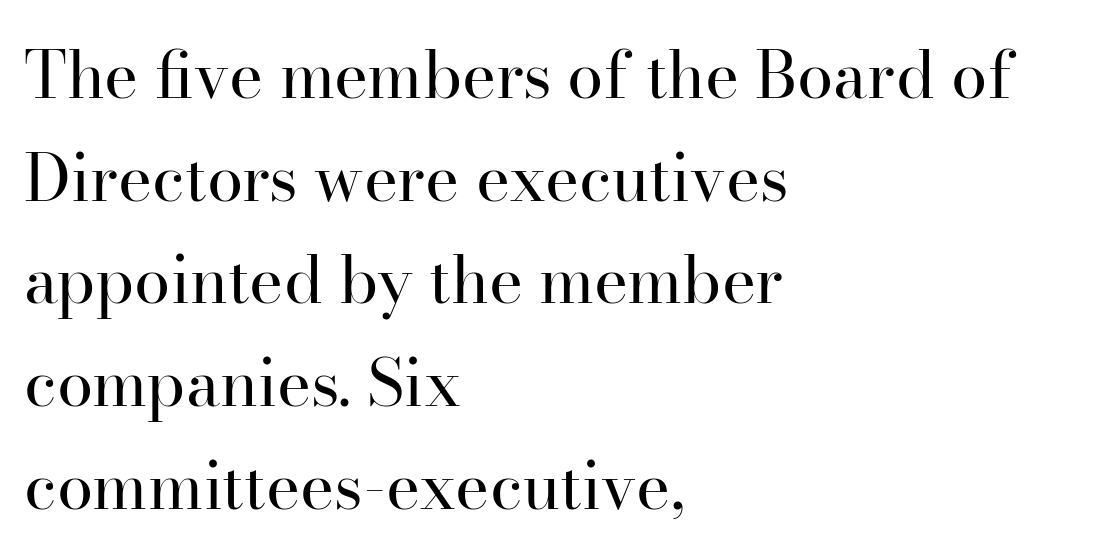
{"serif": "yes", "italic": "no", "bold": "no", "weight": "regular", "width": "normal", "stroke_contrast": "high", "x_height": "small", "monospaced": "no", "underline": "no", "align": "left", "line_spacing": "normal", "line_spacing_ratio": 1.58, "letter_spacing": "normal", "letter_spacing_em": 0.0, "glyph_px": 65}
